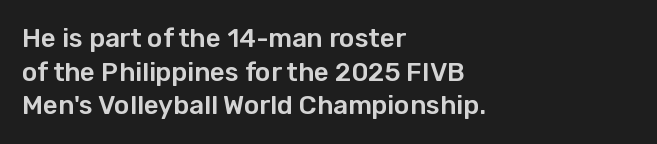
The zone under the glyphs is completely vacant. Line starts are locked; line ends wander. Look at the tracking — it's just the regular setting, nothing added. Horizontal bands of white between lines are of average thickness.
